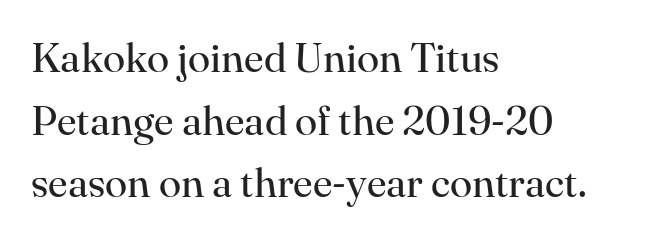
The image shows 41 px regular-weight serif type, upright; set left-aligned, normal line spacing (1.53x), normal letter spacing, not underlined; high stroke contrast and a small x-height.
